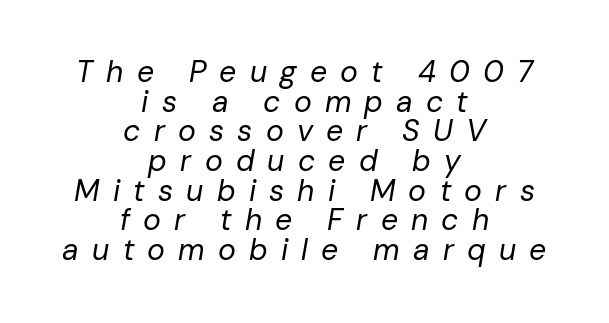
{"italic": "yes", "lean": "right", "slant_degrees": 10, "bold": "no", "weight": "regular", "width": "normal", "stroke_contrast": "low", "x_height": "medium", "monospaced": "no", "underline": "no", "align": "center", "line_spacing": "tight", "line_spacing_ratio": 0.99, "letter_spacing": "wide", "letter_spacing_em": 0.44, "glyph_px": 30}
